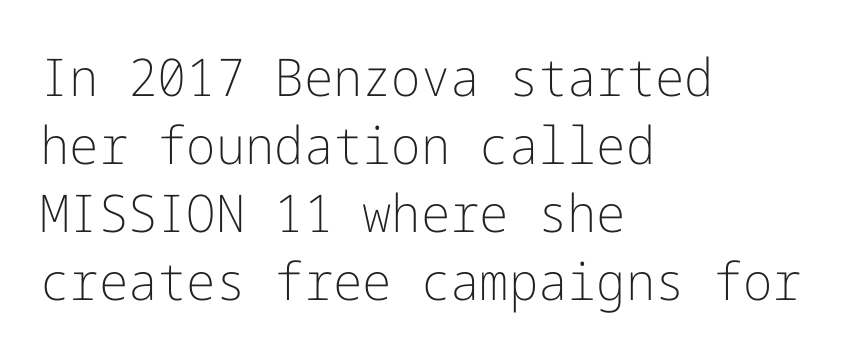
{"serif": "no", "italic": "no", "bold": "no", "weight": "light", "width": "normal", "stroke_contrast": "low", "x_height": "medium", "underline": "no", "align": "left", "line_spacing": "normal", "line_spacing_ratio": 1.31, "letter_spacing": "normal", "letter_spacing_em": 0.0, "glyph_px": 52}
